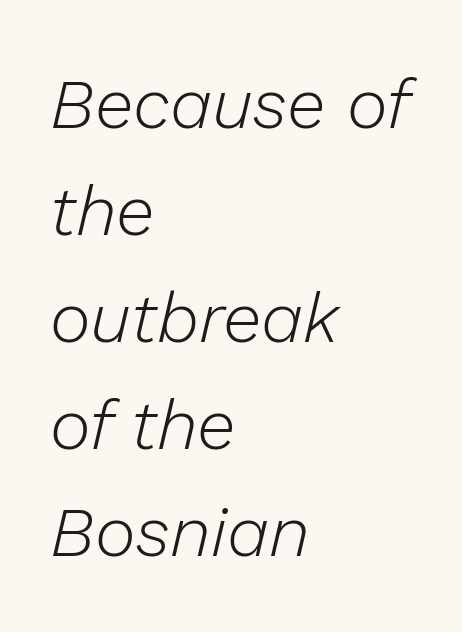
Q: Is the text bold? A: No.
Q: Is the text italic (slanted)? A: Yes, it leans right by about 13 degrees.
Q: Is the text underlined? A: No.
Q: How is the paragraph aligned? A: Left-aligned.
Q: Is the spacing between letters normal or unusually wide? A: Normal.
Q: Is the spacing between lines tight, normal or loose? A: Normal.
Q: Width (condensed, normal, or wide)? A: Normal.
Q: Stroke contrast? A: Low.
Q: x-height? A: Medium.
Q: Monospaced? A: No.
